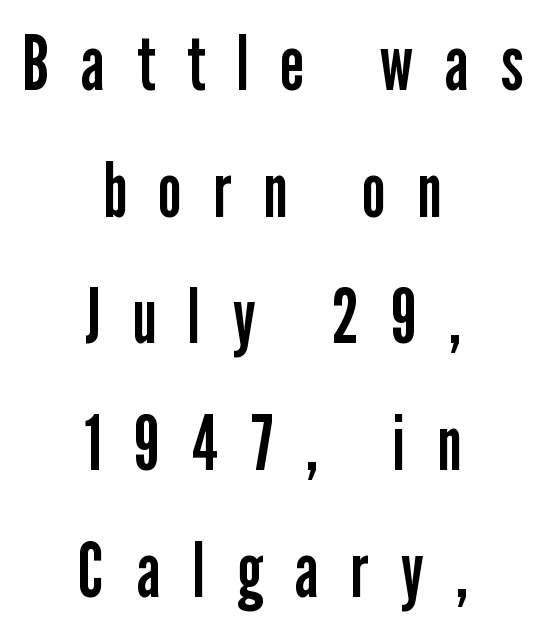
{"serif": "no", "italic": "no", "bold": "no", "weight": "regular", "width": "condensed", "stroke_contrast": "low", "x_height": "medium", "monospaced": "no", "underline": "no", "align": "center", "line_spacing": "normal", "line_spacing_ratio": 1.69, "letter_spacing": "wide", "letter_spacing_em": 0.43, "glyph_px": 75}
